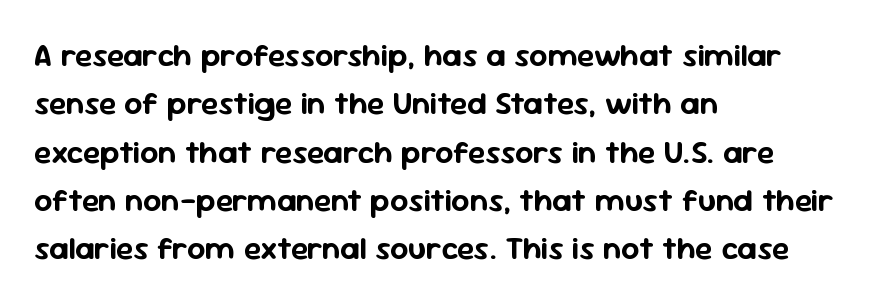
Unmarked baselines from the first word to the last. Each letter keeps its own natural width here, so spacing adapts to shape. The block of text has a typical density, with ordinary space between rows. Observe the absence of serifs on each vertical stroke in this sample.
